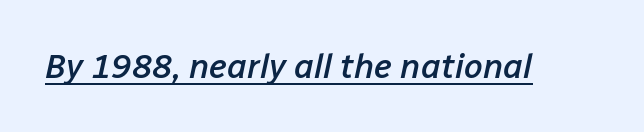
Each glyph is drawn with semibold strokes, heavier than normal yet not fully bold. You can tell it's italic because the verticals aren't actually vertical. Somebody hit Ctrl+U on this one — the words are underlined. Here the glyphs are tracked normally, forming tight word shapes. Here the designer chose a conventional face with non-uniform glyph widths.
